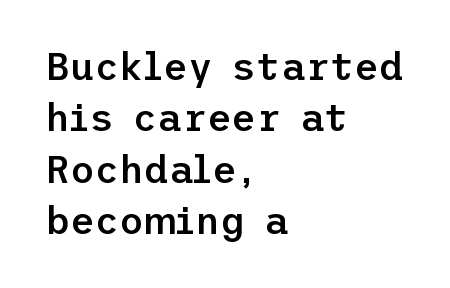
{"serif": "no", "italic": "no", "bold": "semi", "weight": "semibold", "width": "normal", "stroke_contrast": "low", "x_height": "medium", "underline": "no", "align": "left", "line_spacing": "normal", "line_spacing_ratio": 1.35, "letter_spacing": "normal", "letter_spacing_em": 0.0, "glyph_px": 38}
